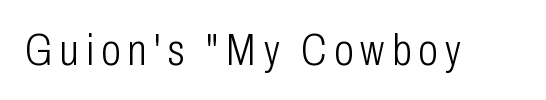
Q: Is the text bold? A: No.
Q: Is the text italic (slanted)? A: No, it is upright.
Q: Is the typeface a serif or a sans-serif typeface? A: Sans-serif.
Q: Is the text underlined? A: No.
Q: Width (condensed, normal, or wide)? A: Condensed.
Q: Stroke contrast? A: Low.
Q: x-height? A: Medium.
Q: Monospaced? A: No.
